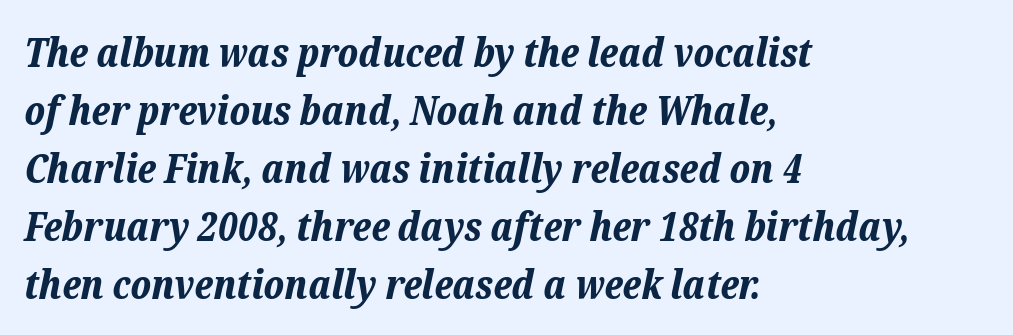
{"italic": "yes", "lean": "right", "slant_degrees": 12, "bold": "yes", "weight": "bold", "width": "normal", "stroke_contrast": "low", "x_height": "medium", "monospaced": "no", "underline": "no", "align": "left", "line_spacing": "normal", "line_spacing_ratio": 1.45, "letter_spacing": "normal", "letter_spacing_em": 0.0, "glyph_px": 40}
